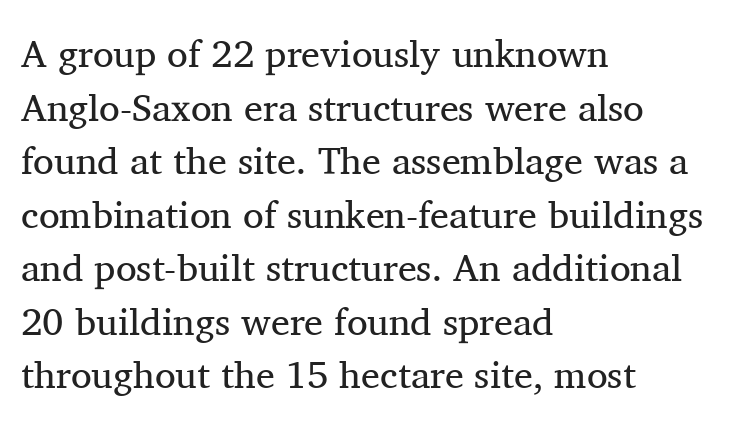
The vertical gap from one line to the next is medium. The passage shown is typed in a proportional face where columns would drift. These lines stack with their left ends in a neat column. The strokes carry an ordinary text weight at most. Designer's note — italics off, roman on.
